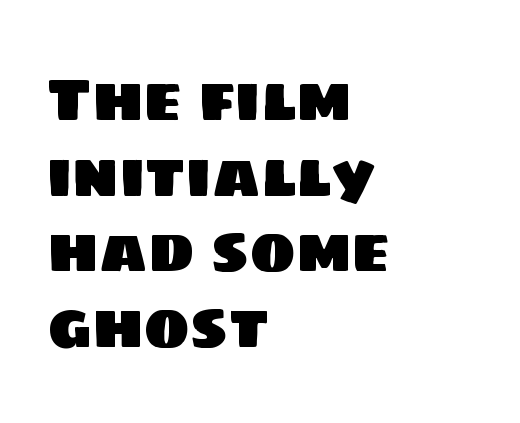
{"serif": "no", "width": "normal", "stroke_contrast": "low", "x_height": "large", "monospaced": "no", "underline": "no", "align": "left", "line_spacing_ratio": 1.22, "letter_spacing": "normal", "letter_spacing_em": 0.0, "glyph_px": 62}
